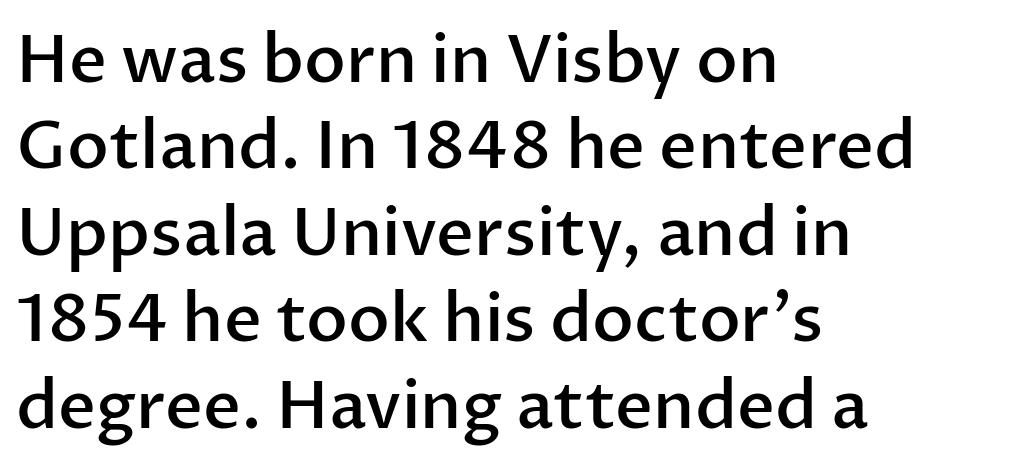
The image shows 66 px semibold sans-serif type, upright; set left-aligned, normal line spacing (1.31x), normal letter spacing, not underlined; low stroke contrast and a medium x-height.
